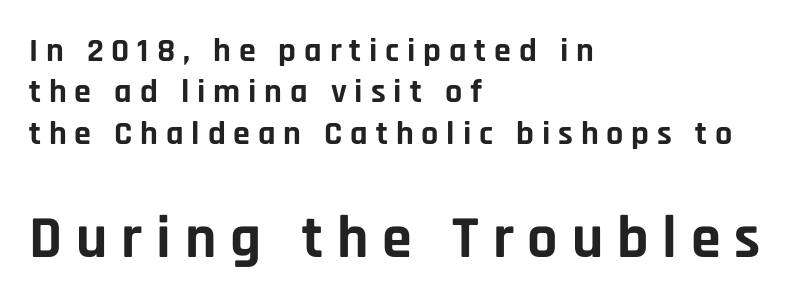
Descender tails drop into unmarked territory. The lettering stays uniformly vertical, giving the passage a roman look. Weight check: bold — yes, fully. Observe the absence of serifs on each vertical stroke in this sample. These lines stack with their left ends in a neat column.
